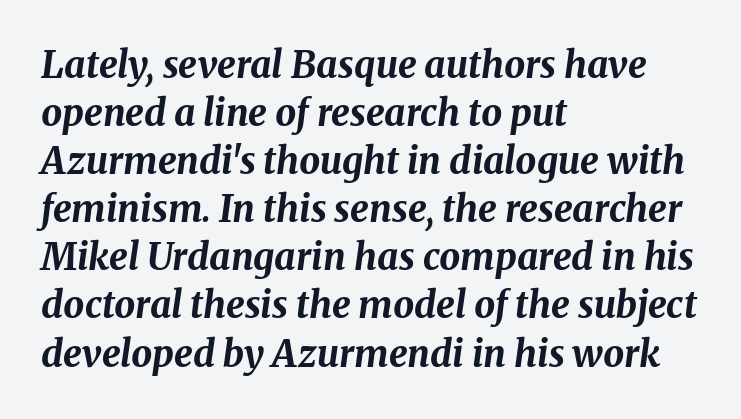
Line starts are locked; line ends wander. The rendering uses natural spacing where letterforms have individual widths. The specimen omits any rule beneath the text block's lines. Does the lettering tilt? It does — this is italic.
